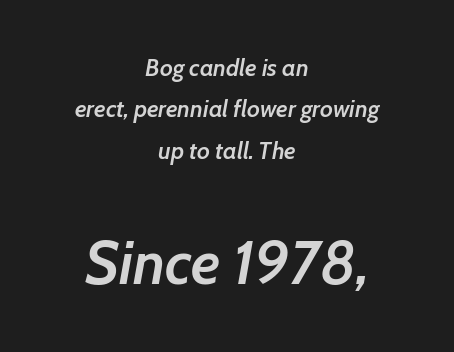
The image shows 61 px semibold type, italic (leaning right); set centered, line spacing 1.72x, normal letter spacing, not underlined; the second (bottom) block is 2.54x larger; low stroke contrast and a medium x-height.
